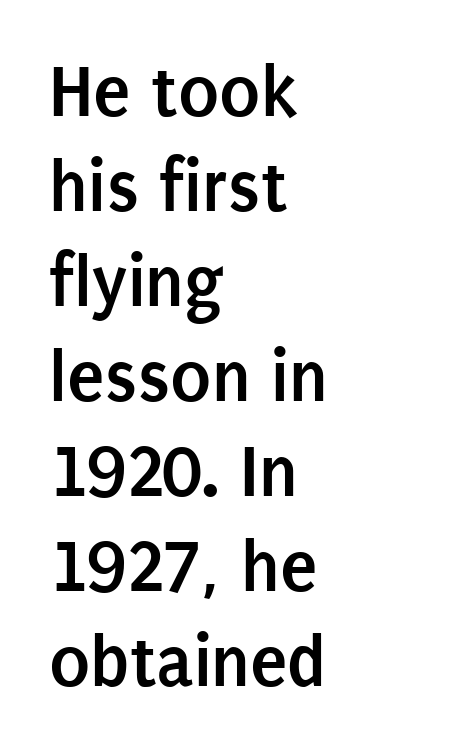
Q: Is the text bold? A: Yes.
Q: Is the text italic (slanted)? A: No, it is upright.
Q: Is the typeface a serif or a sans-serif typeface? A: Sans-serif.
Q: Is the text underlined? A: No.
Q: How is the paragraph aligned? A: Left-aligned.
Q: Is the spacing between letters normal or unusually wide? A: Normal.
Q: Is the spacing between lines tight, normal or loose? A: Normal.
Q: Width (condensed, normal, or wide)? A: Condensed.
Q: Stroke contrast? A: Low.
Q: x-height? A: Large.
Q: Monospaced? A: No.
